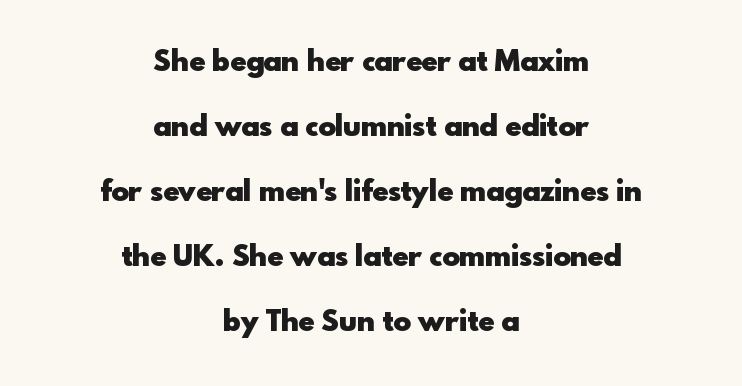
{"serif": "no", "italic": "no", "bold": "yes", "weight": "heavy", "width": "normal", "x_height": "small", "monospaced": "no", "underline": "no", "align": "center", "line_spacing": "loose", "line_spacing_ratio": 2.24, "letter_spacing": "normal", "letter_spacing_em": 0.0, "glyph_px": 29}
